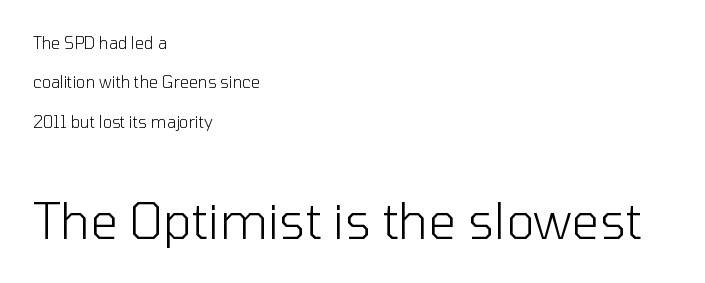
Q: Is the text bold? A: No.
Q: Is the text italic (slanted)? A: No, it is upright.
Q: Is the typeface a serif or a sans-serif typeface? A: Sans-serif.
Q: Is the text underlined? A: No.
Q: How is the paragraph aligned? A: Left-aligned.
Q: Is the spacing between letters normal or unusually wide? A: Normal.
Q: Is the spacing between lines tight, normal or loose? A: Loose.
Q: Which block of text is set in a larger size, the first (top) or the second (bottom)? A: The second (bottom) one.
Q: Width (condensed, normal, or wide)? A: Normal.
Q: Stroke contrast? A: Low.
Q: x-height? A: Medium.
Q: Monospaced? A: No.
